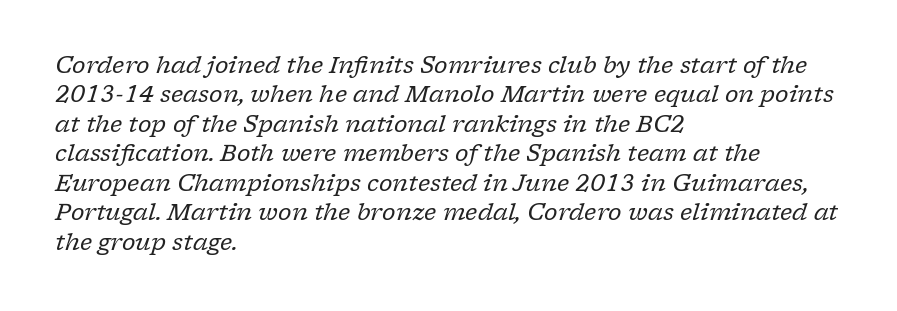
Q: Is the text bold? A: No.
Q: Is the text italic (slanted)? A: Yes, it leans right by about 17 degrees.
Q: Is the text underlined? A: No.
Q: How is the paragraph aligned? A: Left-aligned.
Q: Is the spacing between letters normal or unusually wide? A: Normal.
Q: Is the spacing between lines tight, normal or loose? A: Normal.
